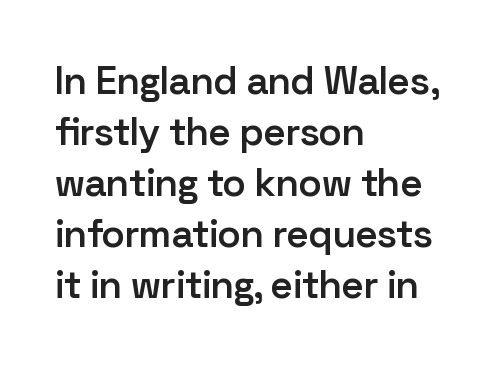
These lines are rendered in a variable-pitch font. Strokes here are thickened, but only to semibold level. Inter-character spacing is left at the font's built-in metrics. The designer left line spacing at the default.
